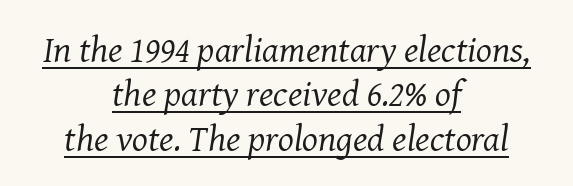
Q: Is the text bold? A: No.
Q: Is the text italic (slanted)? A: Yes, it leans right by about 8 degrees.
Q: Is the typeface a serif or a sans-serif typeface? A: Serif.
Q: Is the text underlined? A: Yes.
Q: How is the paragraph aligned? A: Centered.
Q: Is the spacing between letters normal or unusually wide? A: Normal.
Q: Width (condensed, normal, or wide)? A: Normal.
Q: Stroke contrast? A: Medium.
Q: x-height? A: Medium.
Q: Monospaced? A: No.
